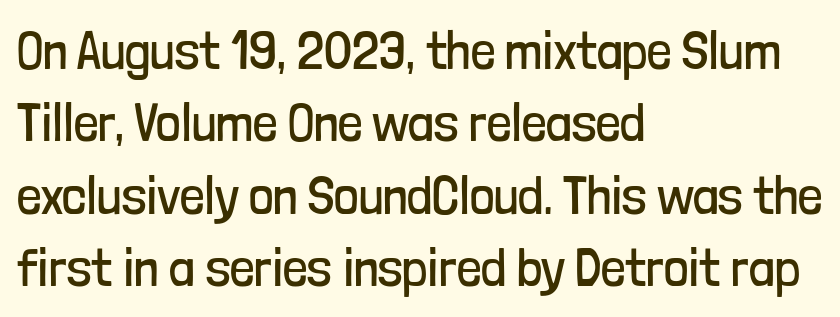
{"serif": "no", "italic": "no", "bold": "no", "weight": "regular", "width": "condensed", "stroke_contrast": "low", "x_height": "medium", "monospaced": "no", "underline": "no", "align": "left", "line_spacing": "normal", "line_spacing_ratio": 1.34, "letter_spacing": "normal", "letter_spacing_em": 0.0, "glyph_px": 54}
